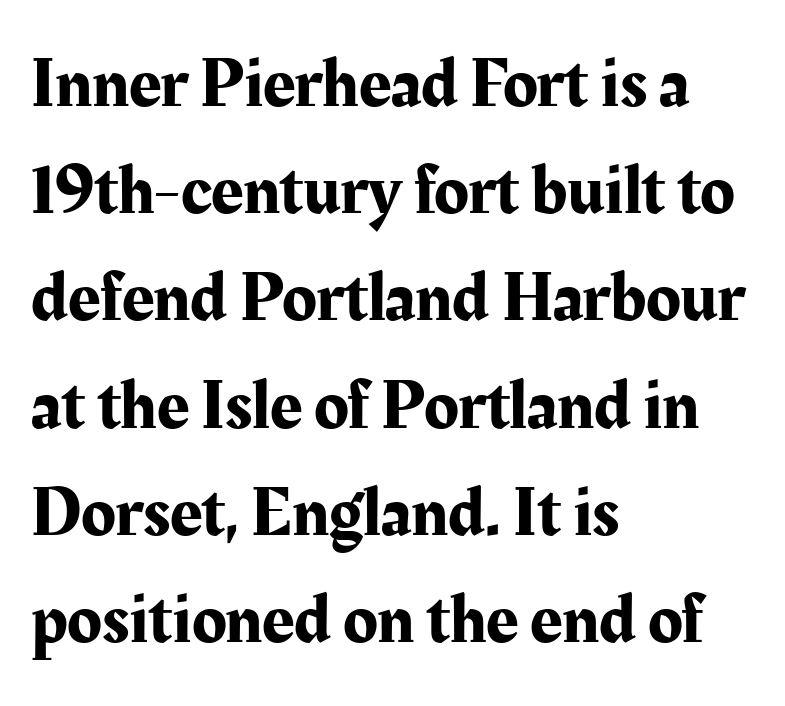
The image shows 71 px serif type, upright; set left-aligned, normal line spacing (1.51x), normal letter spacing, not underlined; medium stroke contrast and a medium x-height.
